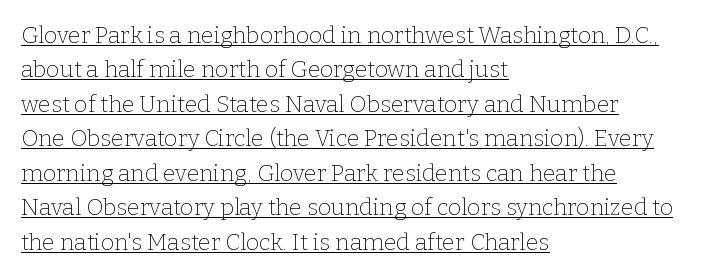
The image shows 23 px text type, upright; set left-aligned, normal line spacing (1.5x), normal letter spacing, underlined.
